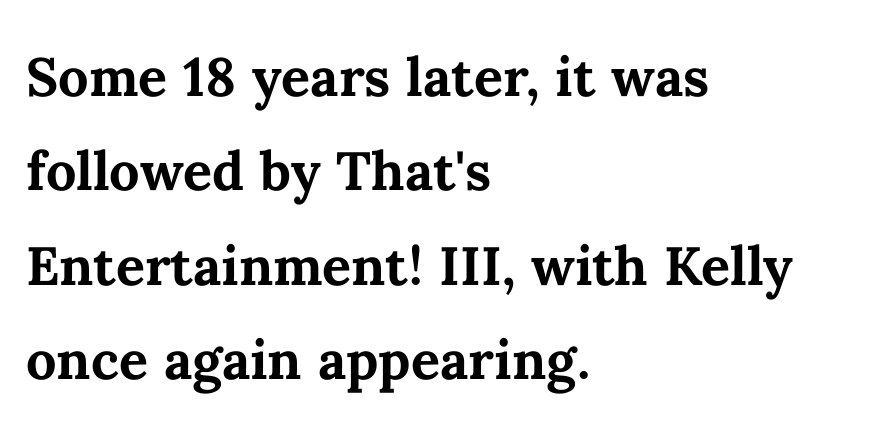
A typesetter would call this leading conventional body-copy spacing. The specimen omits any rule beneath the text block's lines. The face used here is rendered with its standard letterfit. Heavy-handed strokes throughout: this text is bold.
